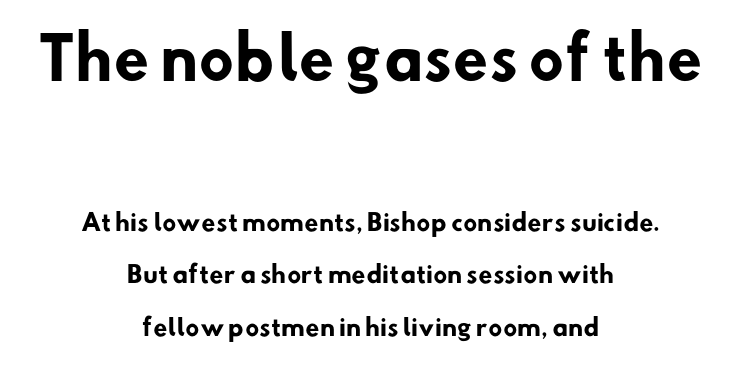
{"serif": "no", "bold": "yes", "weight": "heavy", "width": "normal", "stroke_contrast": "low", "x_height": "small", "monospaced": "no", "underline": "no", "align": "center", "line_spacing": "loose", "line_spacing_ratio": 2.28, "letter_spacing": "normal", "letter_spacing_em": 0.0, "larger_block": "first", "size_ratio": 2.52, "glyph_px": 58}
